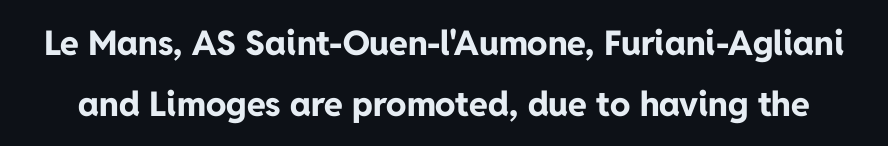
Students, this is bold: see how much ink each stroke carries. This sample uses a sans-serif face. Posture: upright roman. Note the varied advance widths — an 'i' is clearly narrower than an 'm'. Lines of text with bare space underneath.
